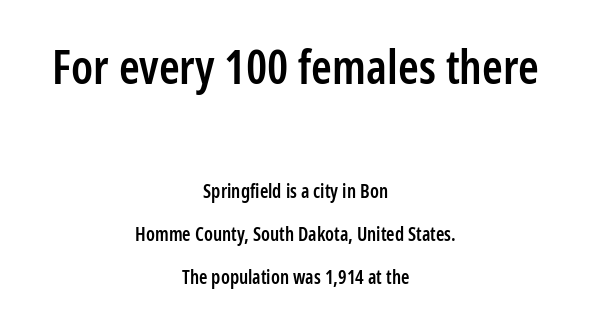
{"serif": "no", "italic": "no", "bold": "semi", "weight": "semibold", "width": "condensed", "stroke_contrast": "low", "x_height": "medium", "monospaced": "no", "underline": "no", "align": "center", "line_spacing": "loose", "line_spacing_ratio": 2.25, "letter_spacing": "normal", "letter_spacing_em": 0.0, "larger_block": "first", "size_ratio": 2.47, "glyph_px": 47}
